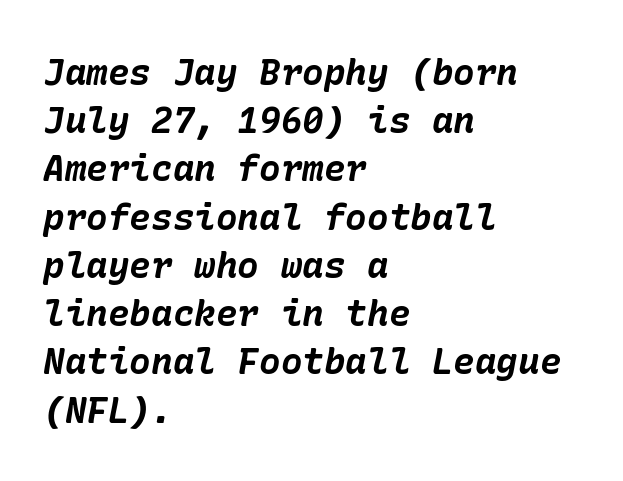
Which margin do the lines hug? The left one — the right edge is uneven. The whole block is typeset with a tilt. The baseline area is clear. Default kerning and tracking; the words read as compact shapes. The face used here has the dense, thick strokes of a bold.
